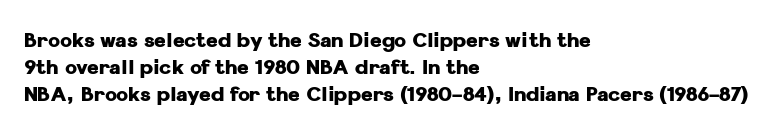
The image shows 20 px bold type, upright; set left-aligned, normal line spacing (1.36x), normal letter spacing, not underlined.
